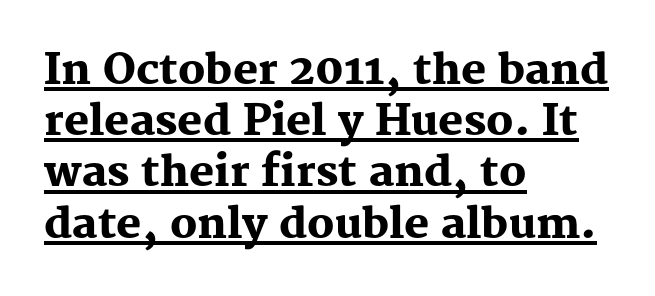
{"serif": "yes", "italic": "no", "bold": "yes", "weight": "heavy", "width": "normal", "stroke_contrast": "medium", "x_height": "medium", "monospaced": "no", "underline": "yes", "align": "left", "line_spacing_ratio": 1.22, "letter_spacing": "normal", "letter_spacing_em": 0.0, "glyph_px": 42}
